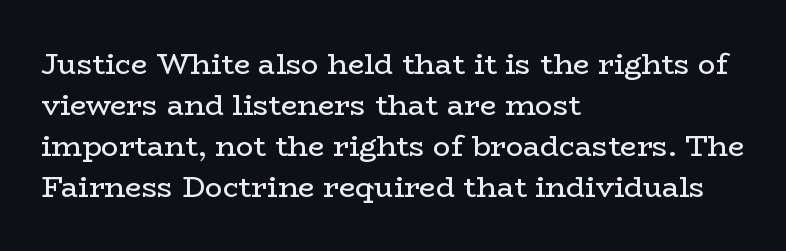
The type sits square on the baseline with zero lean. Stroke mass is kept to a normal reading level or below. Is the block centered? No — it sits flush against the left margin. These lines are rendered in a variable-pitch font. In terms of letterform style, serifs are clearly present.
